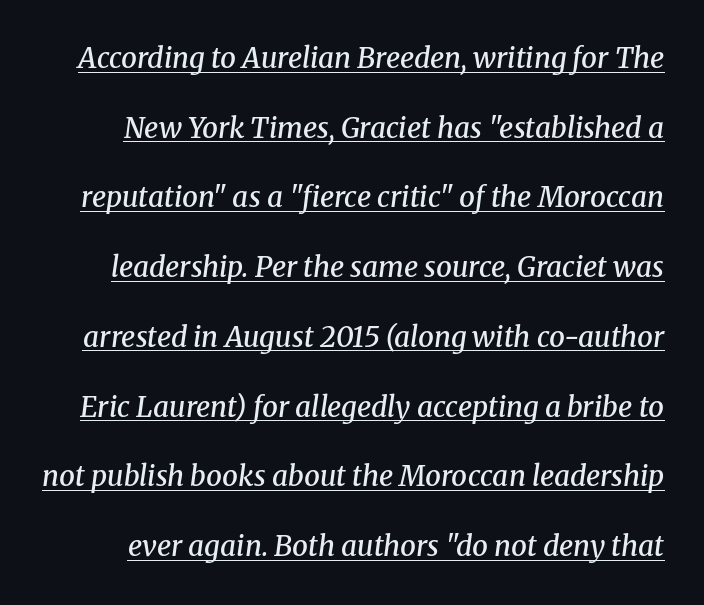
Q: Is the text bold? A: Semi-bold.
Q: Is the text italic (slanted)? A: Yes, it leans right by about 8 degrees.
Q: Is the typeface a serif or a sans-serif typeface? A: Serif.
Q: Is the text underlined? A: Yes.
Q: Is the spacing between letters normal or unusually wide? A: Normal.
Q: Is the spacing between lines tight, normal or loose? A: Loose.
Q: Width (condensed, normal, or wide)? A: Normal.
Q: Stroke contrast? A: Medium.
Q: x-height? A: Medium.
Q: Monospaced? A: No.
